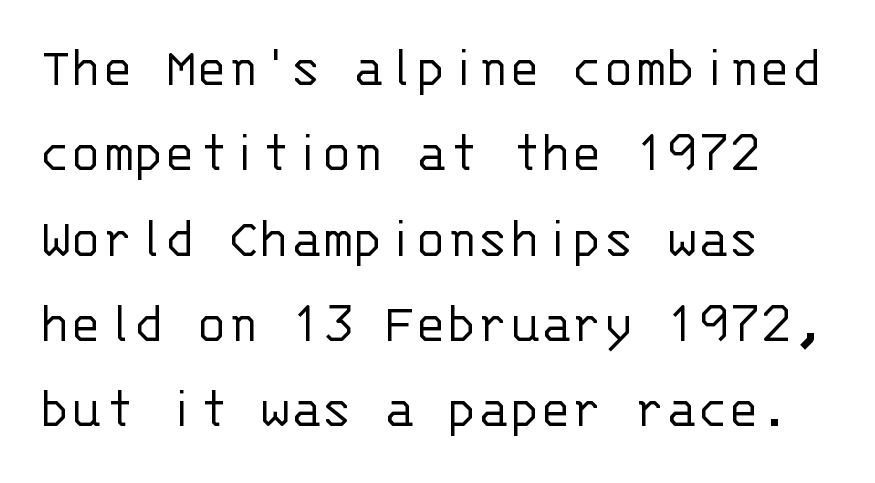
{"serif": "no", "italic": "no", "bold": "no", "weight": "light", "width": "normal", "stroke_contrast": "low", "x_height": "large", "monospaced": "yes", "underline": "no", "line_spacing": "normal", "line_spacing_ratio": 1.47, "letter_spacing": "normal", "letter_spacing_em": 0.0, "glyph_px": 58}
